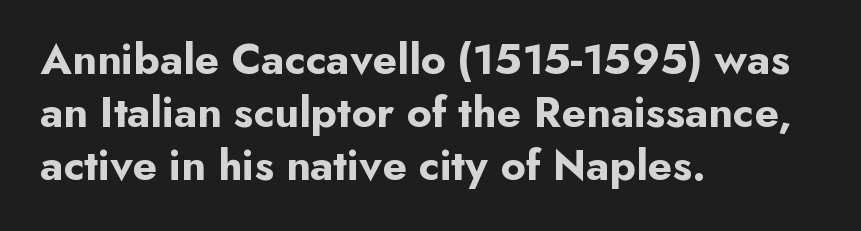
The typography opts for an upright posture over an oblique one. The rendering keeps characters at their native spacing. If you drew a ruler down the left edge, every line would touch it. Proportional: the letters do not fall into vertical columns. Set as a true bold cut, around the 700 mark.
